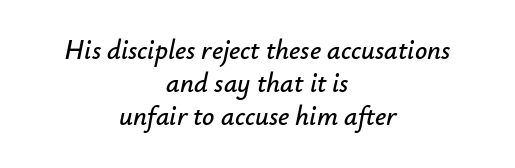
The image shows 27 px text type, italic (leaning right); set centered, line spacing 1.23x, normal letter spacing, not underlined.
